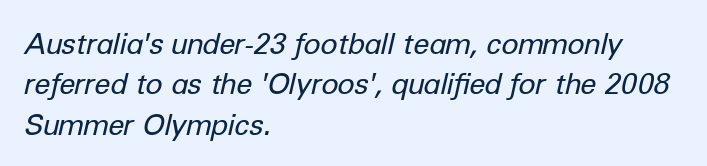
The image shows 29 px regular-weight type, italic (leaning right); set left-aligned, normal line spacing (1.39x), normal letter spacing, not underlined; low stroke contrast and a medium x-height.
